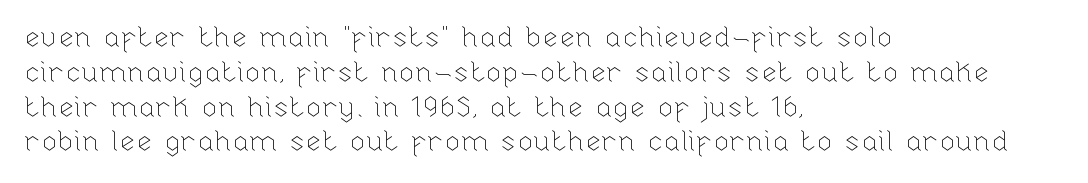
Note the varied advance widths — an 'i' is clearly narrower than an 'm'. Inter-character spacing is left at the font's built-in metrics. Caption: multi-line text, flush left, ragged right. This sample uses an upright cut, with every glyph sitting square on the baseline. Clear beneath every line of the passage.
